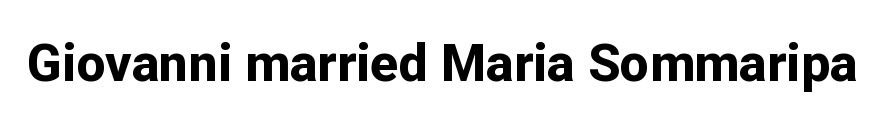
The face used here is rendered with its standard letterfit. Does the weight exceed regular? Yes, all the way to bold. Do the characters align in a grid? No, the font is proportional. Designer's note — italics off, roman on. Observe the absence of serifs on each vertical stroke in this sample. Plain, unruled lines of type.
